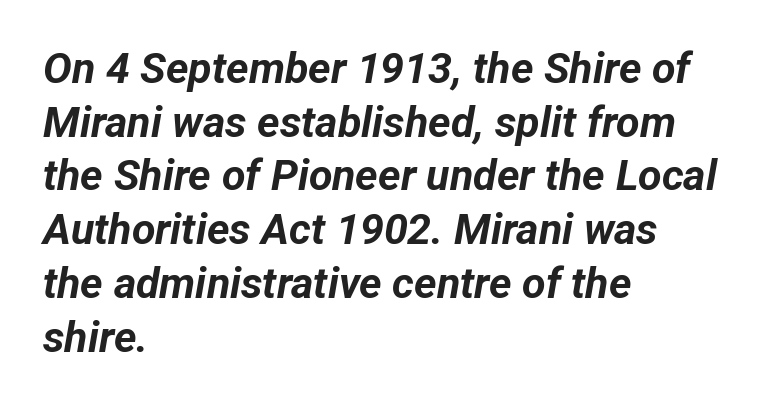
The image shows 43 px bold type, italic (leaning right); set left-aligned, normal line spacing (1.25x), normal letter spacing, not underlined; low stroke contrast and a medium x-height.
